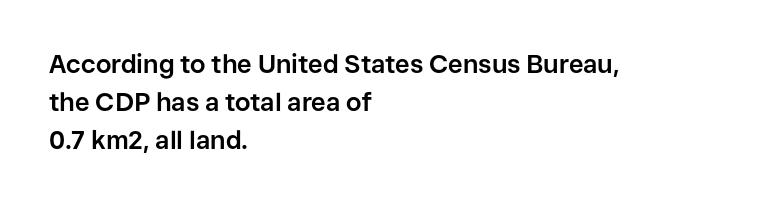
Q: Is the text bold? A: Yes.
Q: Is the text italic (slanted)? A: No, it is upright.
Q: Is the text underlined? A: No.
Q: How is the paragraph aligned? A: Left-aligned.
Q: Is the spacing between letters normal or unusually wide? A: Normal.
Q: Is the spacing between lines tight, normal or loose? A: Normal.
